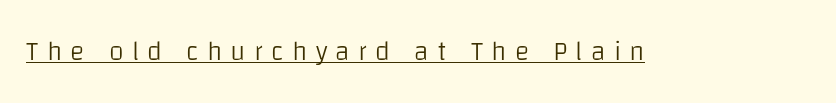
Q: Is the text bold? A: No.
Q: Is the text italic (slanted)? A: No, it is upright.
Q: Is the text underlined? A: Yes.
Q: Is the spacing between letters normal or unusually wide? A: Unusually wide.
